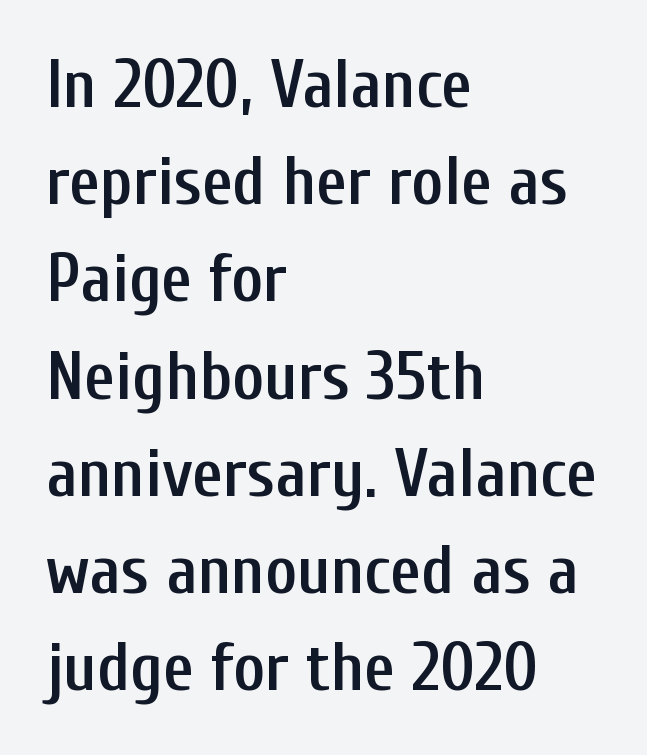
{"serif": "no", "italic": "no", "bold": "semi", "weight": "semibold", "width": "condensed", "stroke_contrast": "low", "x_height": "medium", "monospaced": "no", "underline": "no", "align": "left", "line_spacing": "normal", "line_spacing_ratio": 1.43, "letter_spacing": "normal", "letter_spacing_em": 0.0, "glyph_px": 68}
